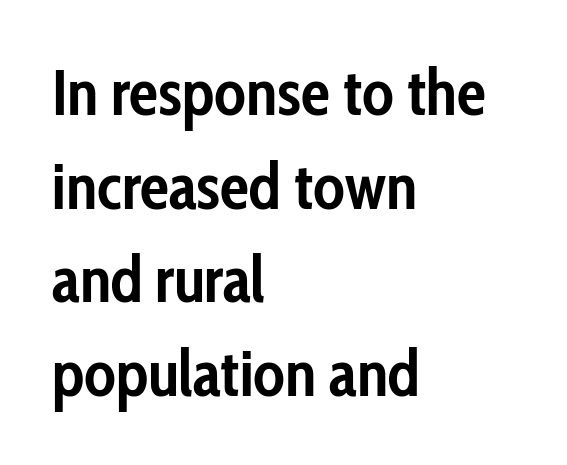
{"serif": "no", "italic": "no", "bold": "yes", "weight": "semibold", "width": "condensed", "stroke_contrast": "low", "x_height": "medium", "monospaced": "no", "underline": "no", "align": "left", "line_spacing": "normal", "line_spacing_ratio": 1.44, "letter_spacing": "normal", "letter_spacing_em": 0.0, "glyph_px": 65}
